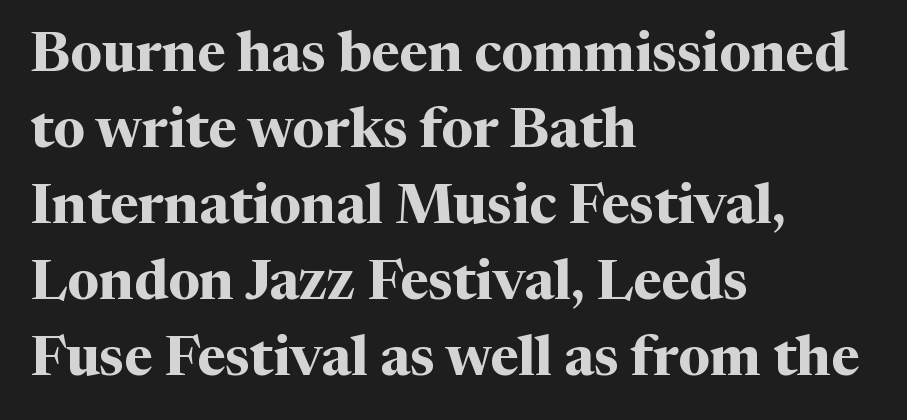
{"serif": "yes", "italic": "no", "bold": "yes", "weight": "bold", "width": "normal", "stroke_contrast": "medium", "x_height": "medium", "monospaced": "no", "underline": "no", "align": "left", "line_spacing": "normal", "line_spacing_ratio": 1.38, "letter_spacing": "normal", "letter_spacing_em": 0.0, "glyph_px": 55}
